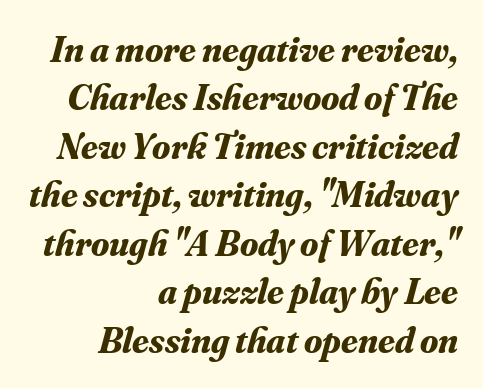
Spacing between characters is what you'd get straight out of the box. In terms of posture, this sample is oblique. The space directly below the letters is spotless. The lines in this sample share a right terminus and differ only in where they begin. Rows of type keep a routine distance in the vertical direction. Here the designer chose a conventional face with non-uniform glyph widths.
